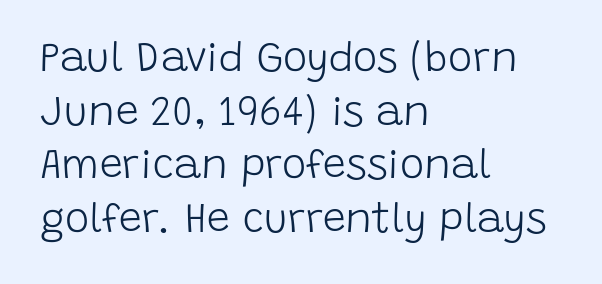
Q: Is the text bold? A: No.
Q: Is the text italic (slanted)? A: No, it is upright.
Q: Is the typeface a serif or a sans-serif typeface? A: Sans-serif.
Q: Is the text underlined? A: No.
Q: How is the paragraph aligned? A: Left-aligned.
Q: Is the spacing between letters normal or unusually wide? A: Normal.
Q: Is the spacing between lines tight, normal or loose? A: Normal.
Q: Width (condensed, normal, or wide)? A: Normal.
Q: Stroke contrast? A: Low.
Q: x-height? A: Large.
Q: Monospaced? A: No.
